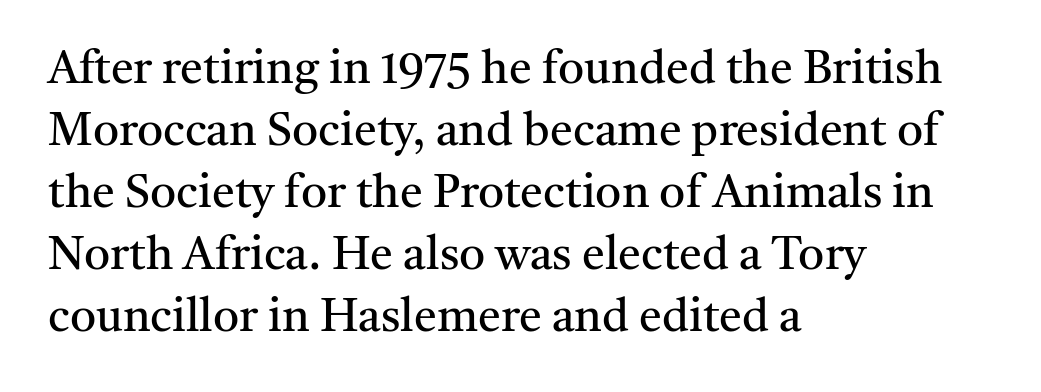
Caption: face not bold, strokes unweighted. Every row of glyphs begins at an identical x-position on the left. Is there any slant? The stems are plumb. Note the varied advance widths — an 'i' is clearly narrower than an 'm'.
